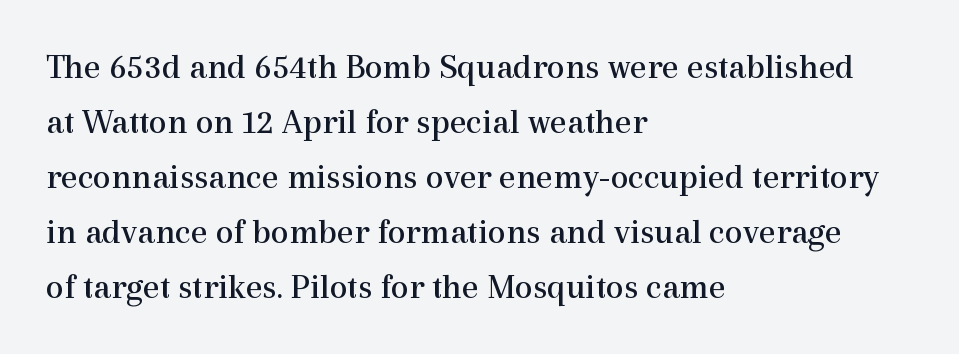
A typesetter would call this proportional, since set widths differ per character. A normal amount of white space separates one row of letters from the next. The gaps between neighbouring characters are ordinary and unremarkable. In terms of posture, this sample is upright. The typesetter chose a ragged-right arrangement here. Note: serifs present on the glyphs.
